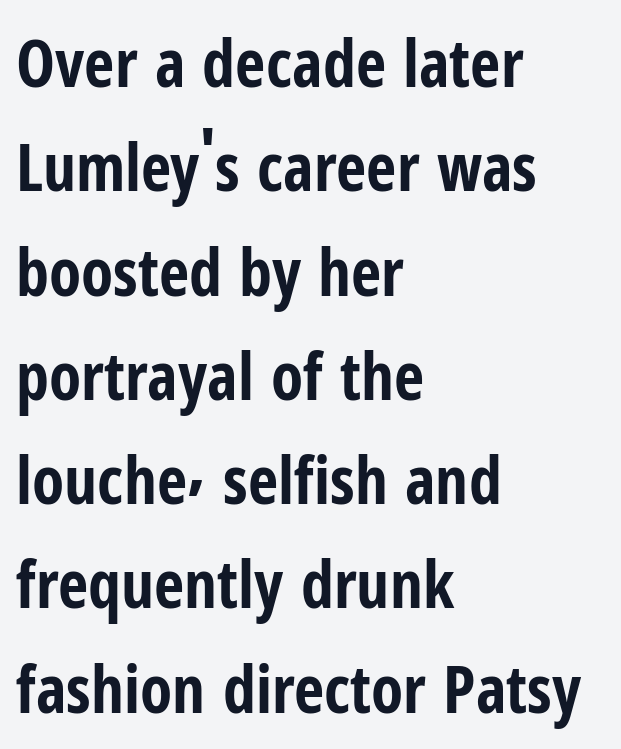
The lines sit at an ordinary, default distance from one another. Each line starts at the same left margin while the right side varies. The face used here has the dense, thick strokes of a bold. The words here are not underlined.
